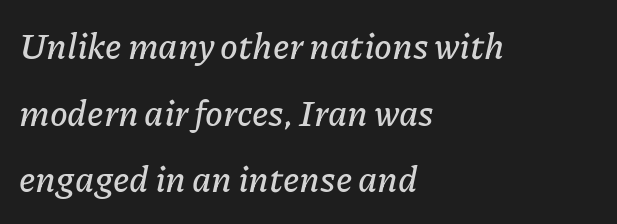
{"italic": "yes", "lean": "right", "slant_degrees": 11, "width": "normal", "stroke_contrast": "low", "x_height": "medium", "monospaced": "no", "underline": "no", "align": "left", "line_spacing_ratio": 1.85, "letter_spacing": "normal", "letter_spacing_em": 0.0, "glyph_px": 36}
